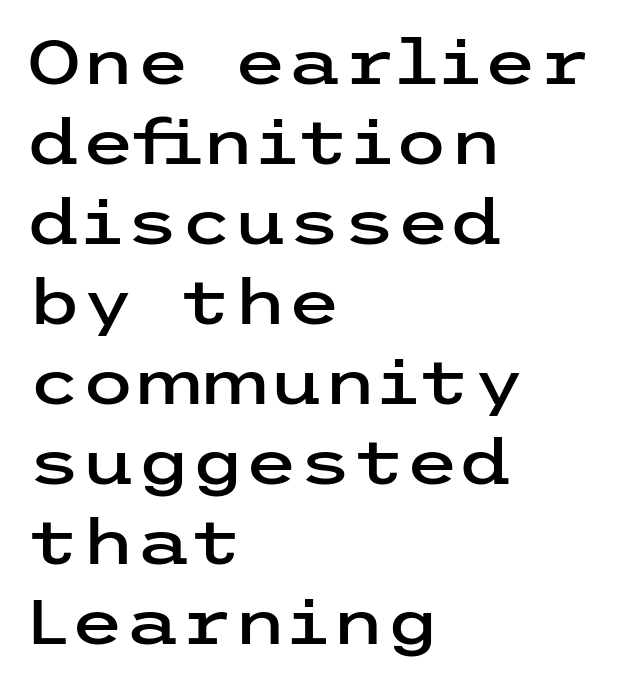
The image shows 62 px wide sans-serif type, upright; set left-aligned, normal line spacing (1.29x), normal letter spacing, not underlined; low stroke contrast and a medium x-height.
